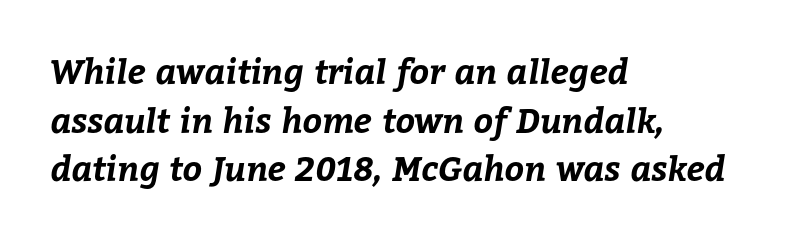
The image shows 34 px bold type; set left-aligned, normal line spacing (1.43x), normal letter spacing, not underlined; low stroke contrast and a medium x-height.
